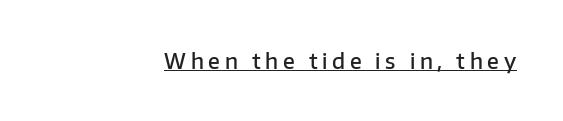
Q: Is the text bold? A: Semi-bold.
Q: Is the text italic (slanted)? A: No, it is upright.
Q: Is the text underlined? A: Yes.
Q: How is the paragraph aligned? A: Right-aligned.
Q: Is the spacing between letters normal or unusually wide? A: Unusually wide.
